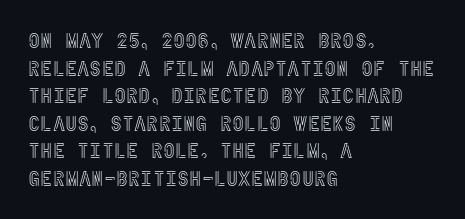
{"italic": "no", "underline": "no", "align": "left", "line_spacing": "normal", "line_spacing_ratio": 1.31, "letter_spacing": "normal", "letter_spacing_em": 0.0, "glyph_px": 21}
